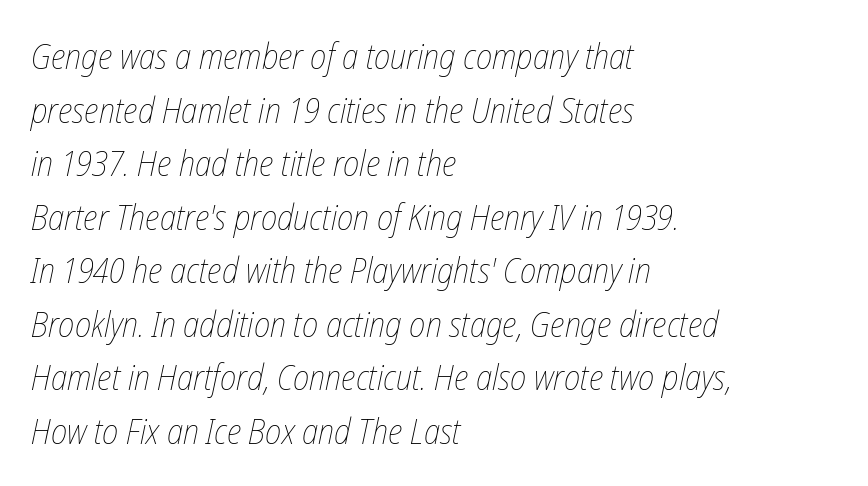
Q: Is the text bold? A: No.
Q: Is the text italic (slanted)? A: Yes, it leans right by about 12 degrees.
Q: Is the text underlined? A: No.
Q: How is the paragraph aligned? A: Left-aligned.
Q: Is the spacing between letters normal or unusually wide? A: Normal.
Q: Is the spacing between lines tight, normal or loose? A: Normal.
Q: Width (condensed, normal, or wide)? A: Condensed.
Q: Stroke contrast? A: Low.
Q: x-height? A: Medium.
Q: Monospaced? A: No.
